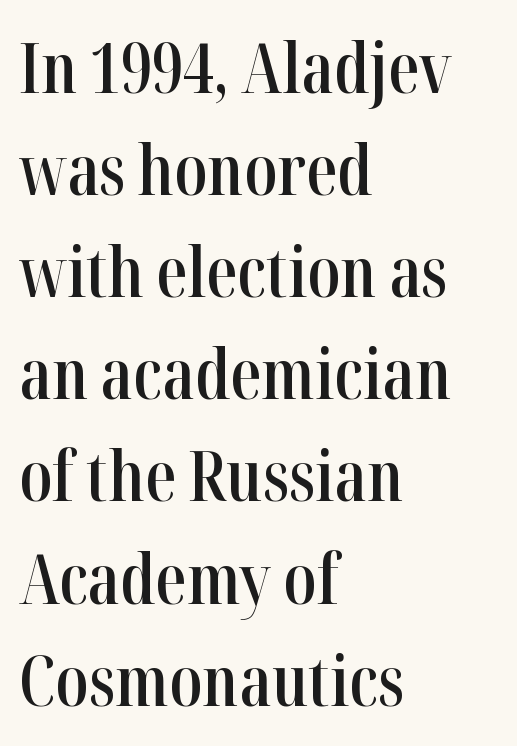
{"serif": "yes", "italic": "no", "bold": "semi", "weight": "semibold", "width": "condensed", "stroke_contrast": "high", "x_height": "medium", "monospaced": "no", "underline": "no", "align": "left", "line_spacing": "normal", "line_spacing_ratio": 1.48, "letter_spacing": "normal", "letter_spacing_em": 0.0, "glyph_px": 69}
